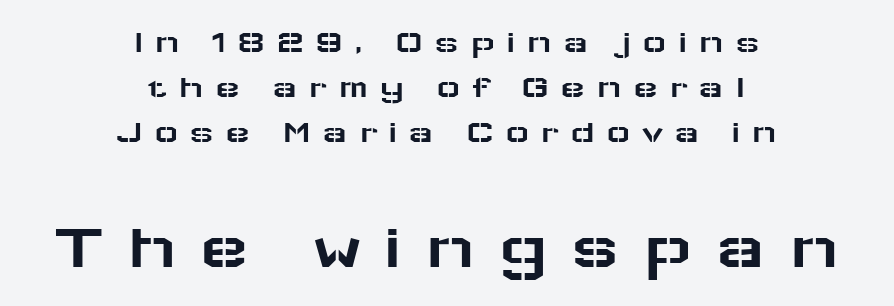
This sample has the flowing, uneven cadence of proportional lettering. Each line is balanced around a shared central axis. The line-height multiplier appears to be the usual default. The composition opens small and finishes big. The strip under each line holds only bare page. The designer went with a sans here, leaving each stem footless.
